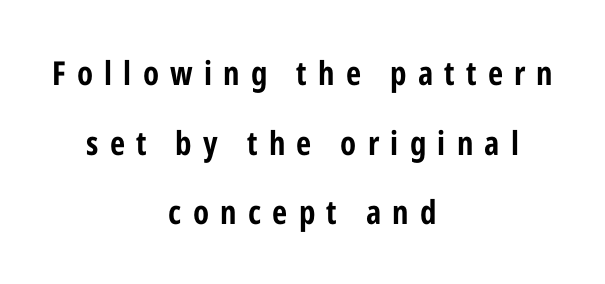
The image shows 33 px bold, condensed sans-serif type, upright; set centered, loose line spacing (2.11x), unusually wide letter spacing (+0.34 em), not underlined; low stroke contrast and a medium x-height.
